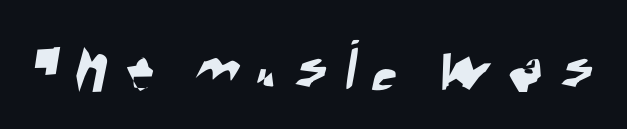
Q: Is the typeface a serif or a sans-serif typeface? A: Sans-serif.
Q: Is the text underlined? A: No.
Q: Is the spacing between letters normal or unusually wide? A: Unusually wide.
Q: Width (condensed, normal, or wide)? A: Condensed.
Q: Stroke contrast? A: High.
Q: x-height? A: Large.
Q: Monospaced? A: No.
